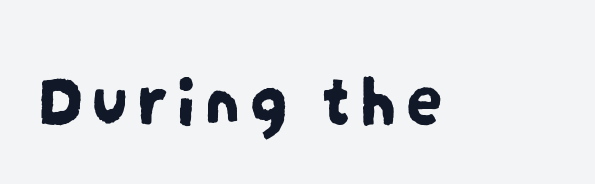
The type family on display is of the sans-serif kind. Underlining? Definitely not there. The rendering uses natural spacing where letterforms have individual widths.
